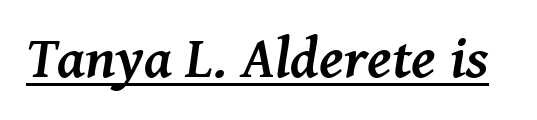
{"serif": "yes", "italic": "yes", "lean": "right", "slant_degrees": 8, "bold": "yes", "weight": "semibold", "width": "normal", "stroke_contrast": "medium", "x_height": "medium", "monospaced": "no", "underline": "yes", "letter_spacing": "normal", "letter_spacing_em": 0.0, "glyph_px": 58}
